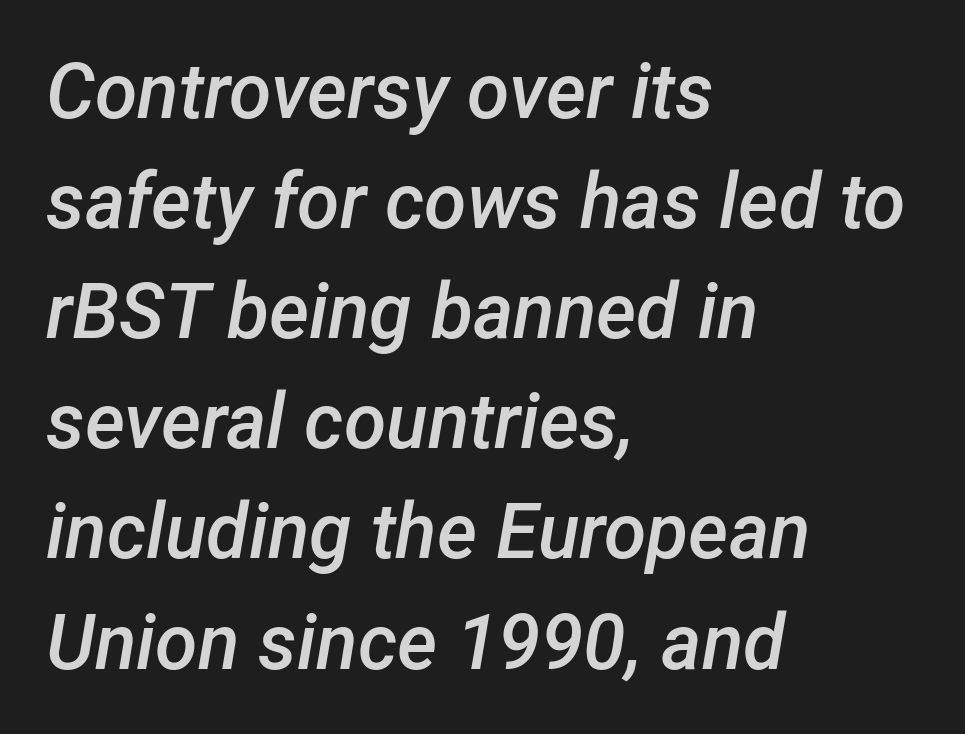
{"italic": "yes", "lean": "right", "slant_degrees": 12, "bold": "semi", "weight": "semibold", "width": "normal", "stroke_contrast": "low", "x_height": "medium", "monospaced": "no", "underline": "no", "align": "left", "line_spacing": "normal", "line_spacing_ratio": 1.43, "letter_spacing": "normal", "letter_spacing_em": 0.0, "glyph_px": 77}
